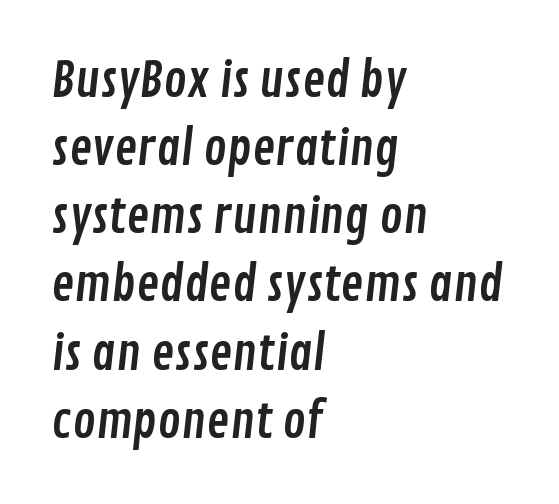
The image shows 48 px condensed sans-serif type; set left-aligned, normal line spacing (1.42x), normal letter spacing, not underlined; low stroke contrast and a medium x-height.
